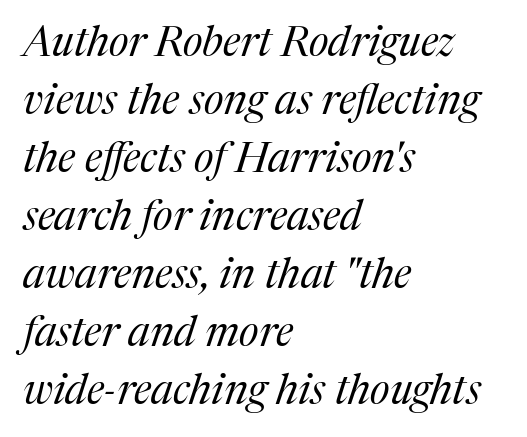
Q: Is the text bold? A: No.
Q: Is the text italic (slanted)? A: Yes, it leans right by about 17 degrees.
Q: Is the typeface a serif or a sans-serif typeface? A: Serif.
Q: Is the text underlined? A: No.
Q: How is the paragraph aligned? A: Left-aligned.
Q: Is the spacing between letters normal or unusually wide? A: Normal.
Q: Is the spacing between lines tight, normal or loose? A: Normal.
Q: Width (condensed, normal, or wide)? A: Normal.
Q: Stroke contrast? A: Medium.
Q: x-height? A: Medium.
Q: Monospaced? A: No.
